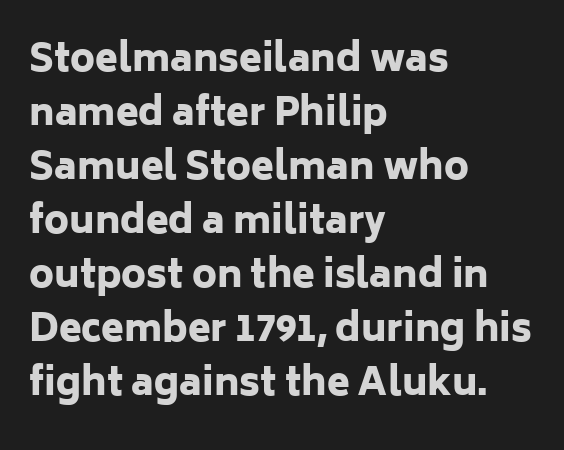
{"serif": "no", "italic": "no", "bold": "yes", "weight": "heavy", "width": "normal", "stroke_contrast": "low", "x_height": "medium", "monospaced": "no", "underline": "no", "align": "left", "line_spacing": "normal", "line_spacing_ratio": 1.46, "letter_spacing": "normal", "letter_spacing_em": 0.0, "glyph_px": 37}
